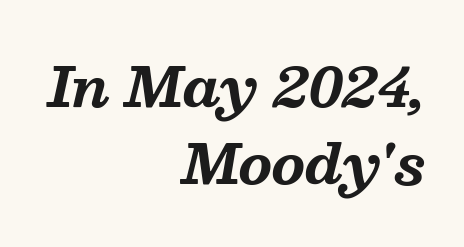
The image shows 54 px bold serif type, italic (leaning right); set right-aligned, normal line spacing (1.43x), normal letter spacing, not underlined; medium stroke contrast and a medium x-height.
